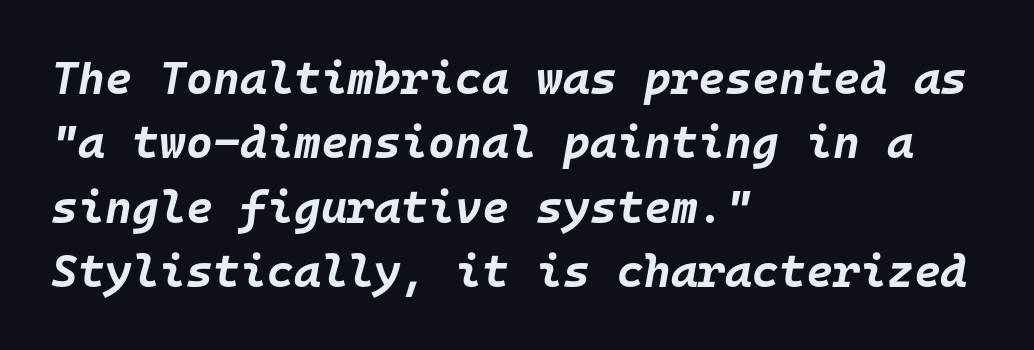
Q: Is the text bold? A: Yes.
Q: Is the text italic (slanted)? A: Yes, it leans right by about 10 degrees.
Q: Is the text underlined? A: No.
Q: How is the paragraph aligned? A: Left-aligned.
Q: Is the spacing between letters normal or unusually wide? A: Normal.
Q: Is the spacing between lines tight, normal or loose? A: Normal.
Q: Width (condensed, normal, or wide)? A: Normal.
Q: Stroke contrast? A: Low.
Q: x-height? A: Large.
Q: Monospaced? A: Yes.
